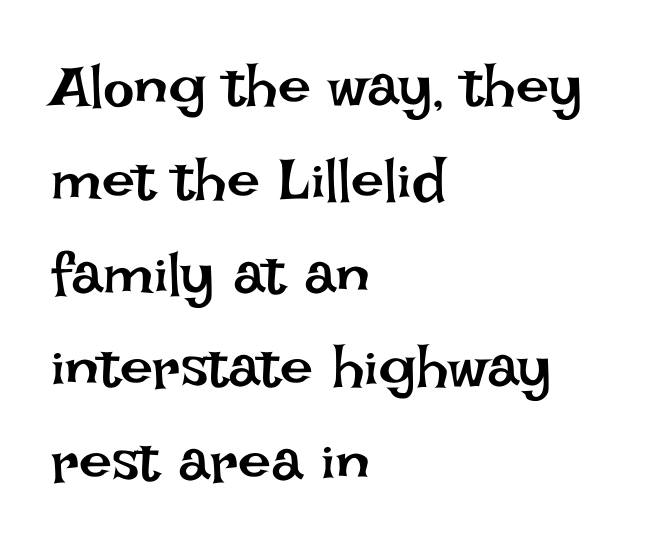
The image shows 59 px regular-weight type, upright; set left-aligned, normal line spacing (1.59x), normal letter spacing, not underlined; low stroke contrast and a large x-height.
